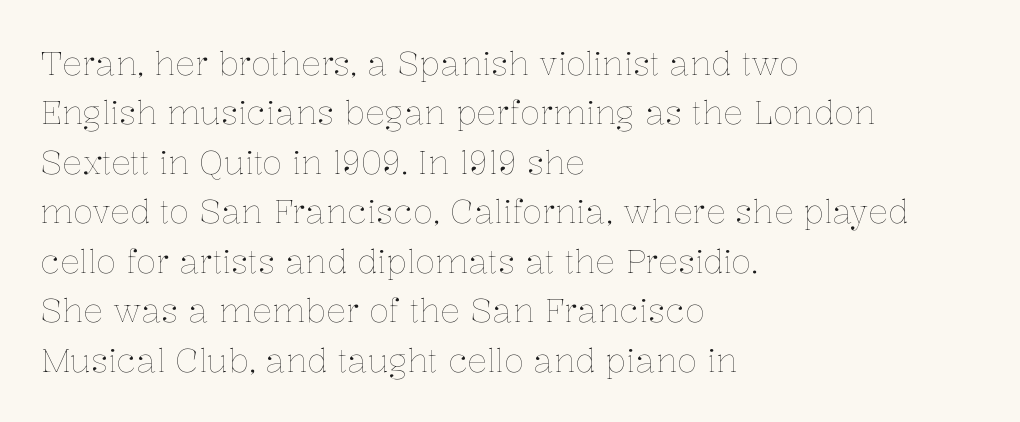
{"italic": "no", "bold": "no", "weight": "thin", "width": "normal", "stroke_contrast": "low", "x_height": "medium", "monospaced": "no", "underline": "no", "align": "left", "line_spacing": "normal", "line_spacing_ratio": 1.5, "letter_spacing": "normal", "letter_spacing_em": 0.0, "glyph_px": 33}
